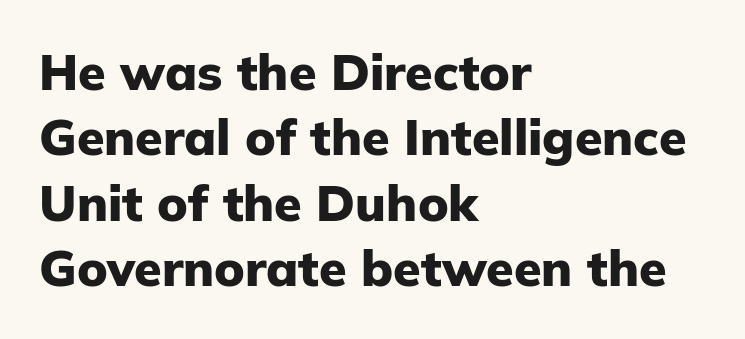
Tall strokes in this sample are plumb rather than angled. A typesetter would label this face a sans. Underline: absent. In terms of letterspacing, this is plain default setting.
